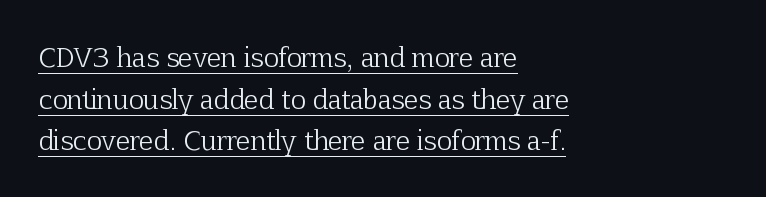
Nope, not italic — everything's standing straight. Every row of glyphs begins at an identical x-position on the left. The font sits on the lighter half of the weight spectrum, regular included. If you measured baseline to baseline, you'd find a middling distance.
